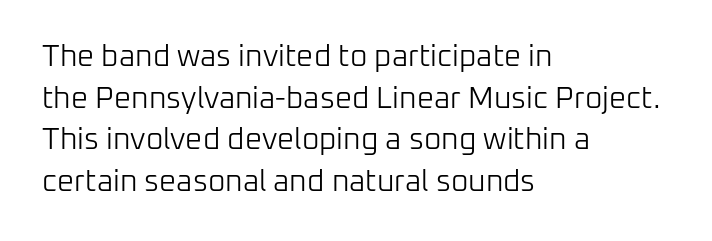
Any mark beneath the type? The region is blank. Characters remain perfectly vertical along every line. These lines are set flush left with a ragged right edge. Each letter keeps its own natural width here, so spacing adapts to shape. To sum up the face: it is a sans, with no serifs. A light-to-regular cut is what we see here.
